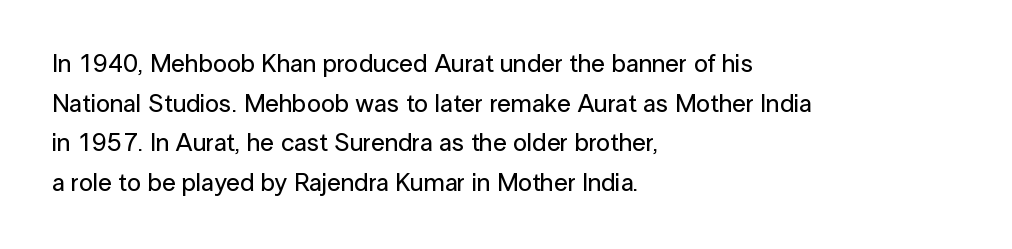
Q: Is the text italic (slanted)? A: No, it is upright.
Q: Is the text underlined? A: No.
Q: How is the paragraph aligned? A: Left-aligned.
Q: Is the spacing between letters normal or unusually wide? A: Normal.
Q: Is the spacing between lines tight, normal or loose? A: Normal.
